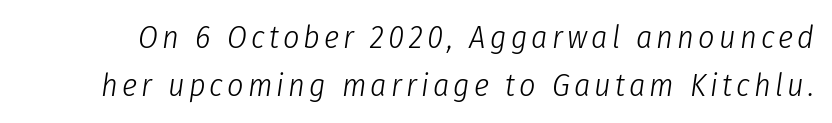
The image shows 32 px light, condensed type, italic (leaning right); set normal line spacing (1.49x), not underlined; low stroke contrast and a medium x-height.
